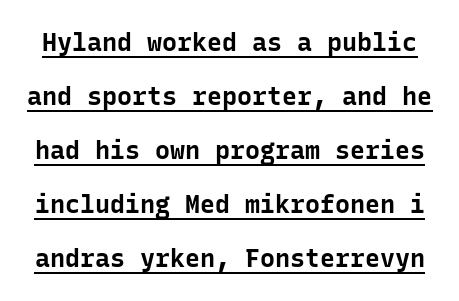
The line-height multiplier appears high, well above default. Somebody hit Ctrl+U on this one — the words are underlined. This rendering leaves character spacing at its baseline value. Does the weight exceed regular? Yes, all the way to bold.
